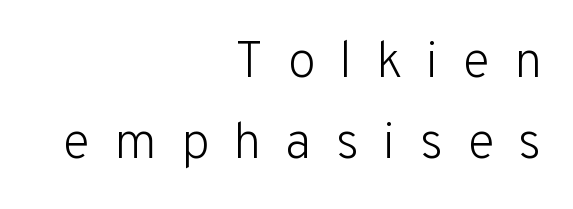
The image shows 51 px light sans-serif type, upright; set right-aligned, normal line spacing (1.58x), unusually wide letter spacing (+0.47 em), not underlined; low stroke contrast and a medium x-height.
